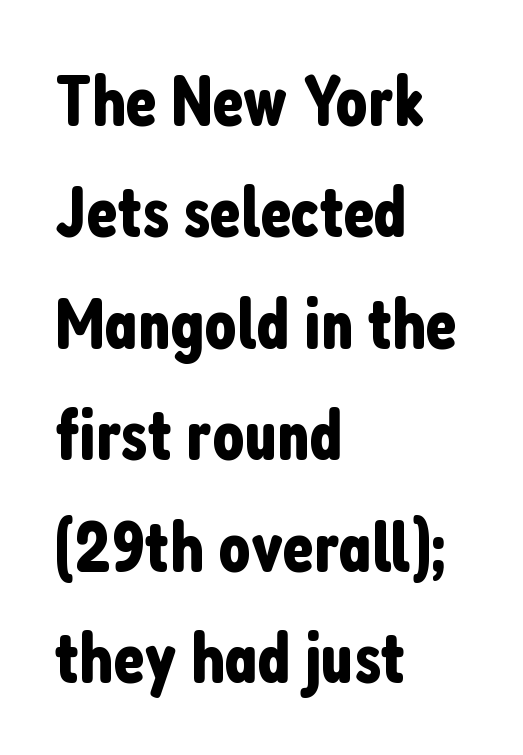
The image shows 71 px condensed sans-serif type, upright; set left-aligned, normal line spacing (1.57x), normal letter spacing, not underlined; low stroke contrast and a medium x-height.
